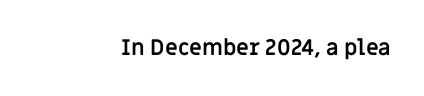
The image shows 22 px bold type, upright; set normal letter spacing, not underlined.
